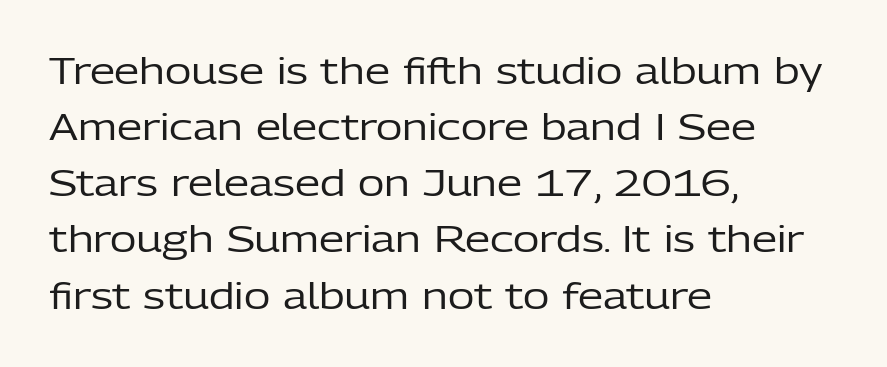
{"serif": "no", "italic": "no", "bold": "no", "weight": "regular", "width": "normal", "stroke_contrast": "low", "x_height": "medium", "monospaced": "no", "underline": "no", "align": "left", "line_spacing": "normal", "line_spacing_ratio": 1.56, "letter_spacing": "normal", "letter_spacing_em": 0.0, "glyph_px": 36}
